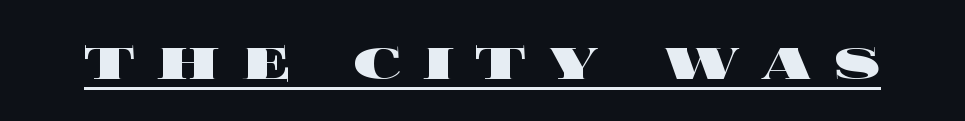
This rendering widens character spacing well past its baseline value. Underlined type. Upright lettering throughout. A typesetter would call this proportional, since set widths differ per character. Its strokes are broad and dark, the hallmark of bold type.
